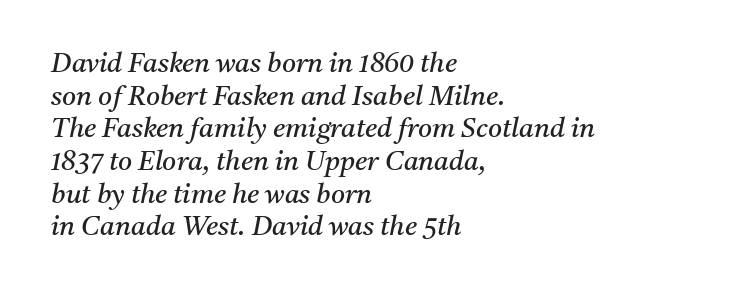
The image shows 27 px text type, italic (leaning right); set left-aligned, line spacing 1.21x, normal letter spacing, not underlined.
